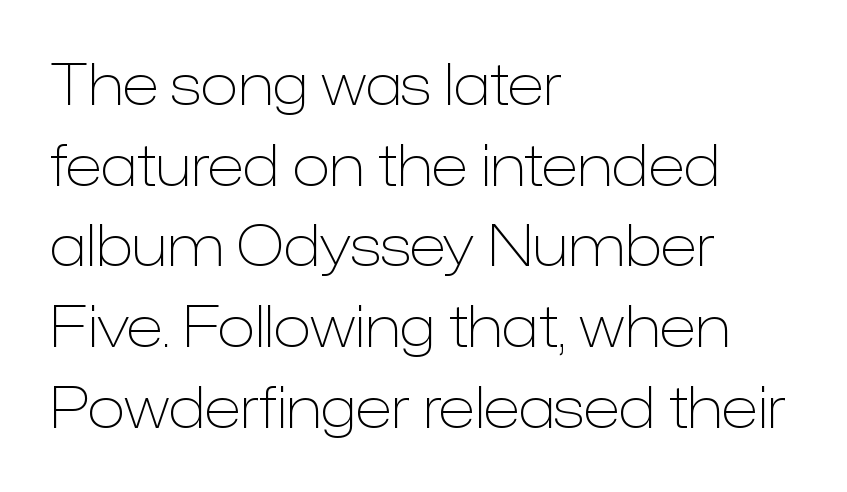
The image shows 56 px light sans-serif type, upright; set left-aligned, normal line spacing (1.44x), normal letter spacing, not underlined; low stroke contrast and a medium x-height.
